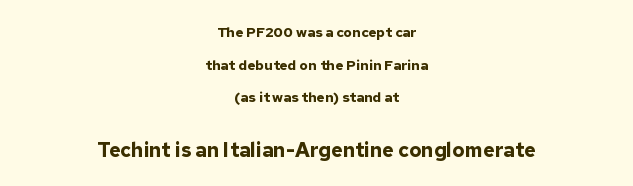
Honestly, there is no underline to notice here at all. Small over large — that's the arrangement of the two blocks here. This sample is center-justified, so both line endings float freely. Tracking here is standard; glyphs follow each other at the usual distance. No italicization has been applied; the sample stays upright. Successive baselines arrive slowly, with a big drop between each.
